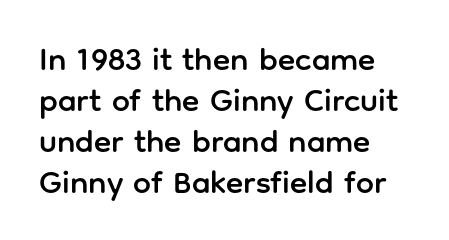
Reading down the block, your eye returns to a fixed left position each line. The rendering shows plain stroke endings on the letterforms — a sans-serif design. The passage shown is typed in a proportional face where columns would drift. It's the straight-up-and-down kind of type.
